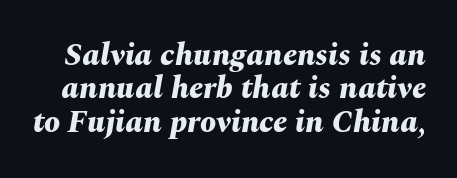
Q: Is the text bold? A: Yes.
Q: Is the text italic (slanted)? A: Yes, it leans right by about 10 degrees.
Q: Is the text underlined? A: No.
Q: Is the spacing between letters normal or unusually wide? A: Normal.
Q: Is the spacing between lines tight, normal or loose? A: Tight.
Q: Width (condensed, normal, or wide)? A: Normal.
Q: Stroke contrast? A: Medium.
Q: x-height? A: Medium.
Q: Monospaced? A: No.
